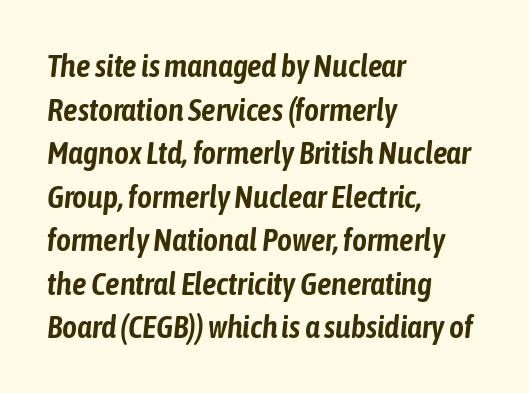
The image shows 32 px condensed type, italic (leaning right); set left-aligned, normal line spacing (1.36x), normal letter spacing, not underlined; low stroke contrast and a medium x-height.
